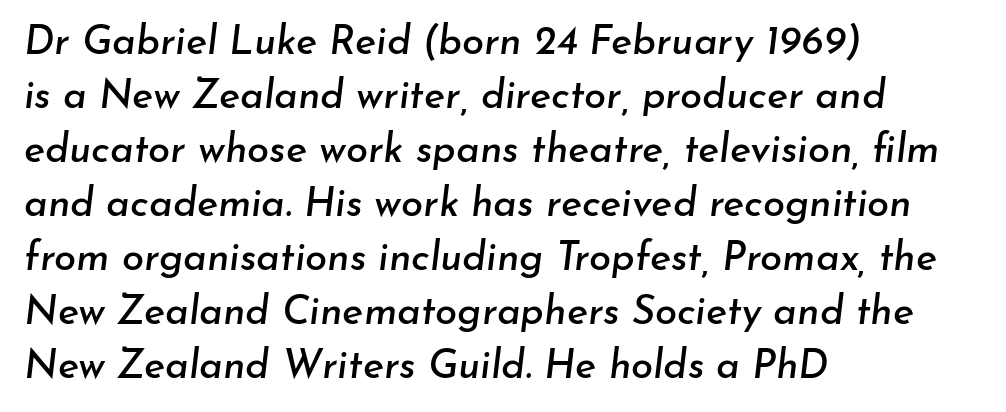
The rendering uses natural spacing where letterforms have individual widths. Is there much room between lines? A standard amount, neither cramped nor airy. The lines are quadded left. You can tell it's italic because the verticals aren't actually vertical. A typesetter would call this zero additional tracking.
